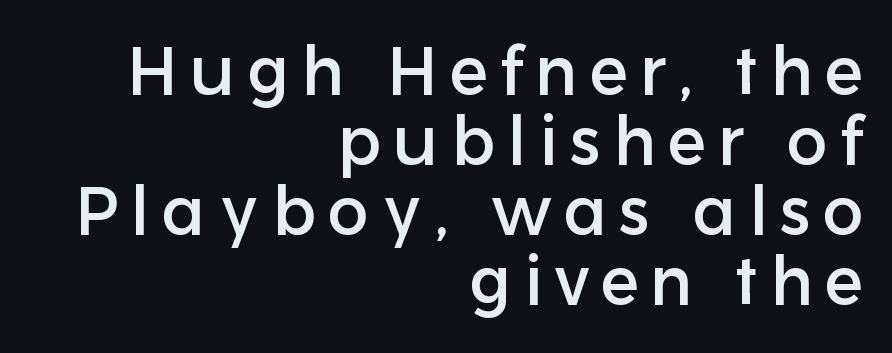
Q: Is the text italic (slanted)? A: No, it is upright.
Q: Is the typeface a serif or a sans-serif typeface? A: Sans-serif.
Q: Is the text underlined? A: No.
Q: How is the paragraph aligned? A: Right-aligned.
Q: Is the spacing between lines tight, normal or loose? A: Tight.
Q: Width (condensed, normal, or wide)? A: Normal.
Q: Stroke contrast? A: Low.
Q: x-height? A: Medium.
Q: Monospaced? A: No.
